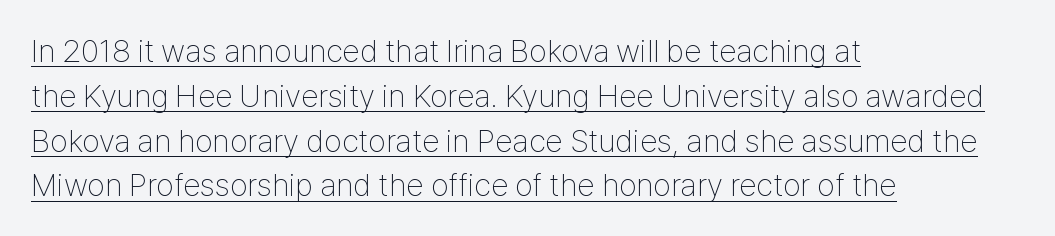
These lines were composed using upright roman letters. Unlike a traditional serif, this face leaves its strokes unadorned. Character widths vary here, with narrow letters taking less room than wide ones. Ink coverage per letter is moderate at most. Line spacing here is normal. Does the copy run flush right? No — it runs flush left.
